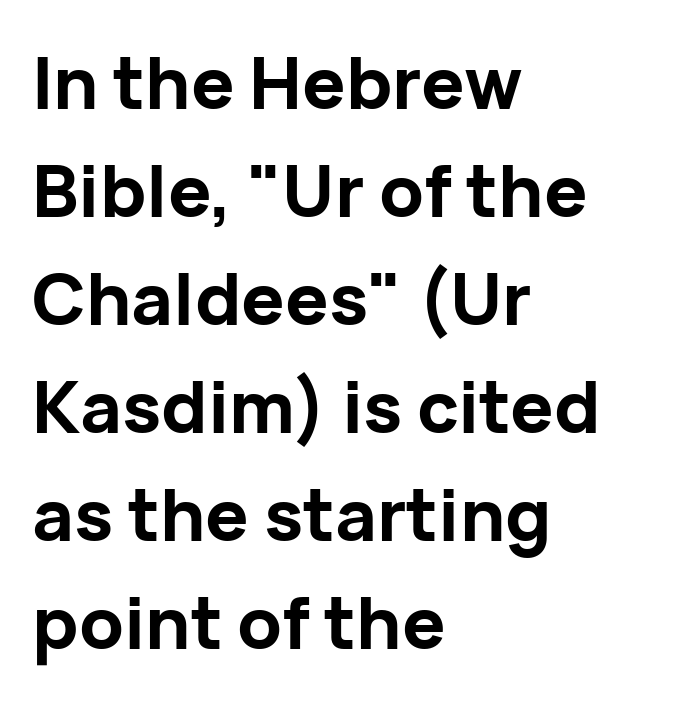
Q: Is the text bold? A: Yes.
Q: Is the text italic (slanted)? A: No, it is upright.
Q: Is the typeface a serif or a sans-serif typeface? A: Sans-serif.
Q: Is the text underlined? A: No.
Q: How is the paragraph aligned? A: Left-aligned.
Q: Is the spacing between letters normal or unusually wide? A: Normal.
Q: Is the spacing between lines tight, normal or loose? A: Normal.
Q: Width (condensed, normal, or wide)? A: Normal.
Q: Stroke contrast? A: Low.
Q: x-height? A: Medium.
Q: Monospaced? A: No.
